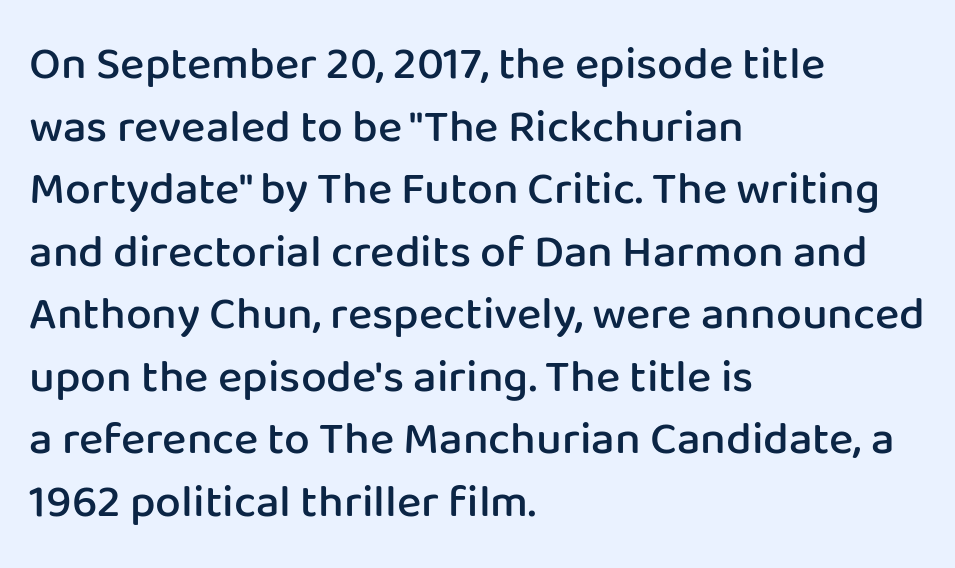
{"serif": "no", "italic": "no", "bold": "semi", "weight": "semibold", "width": "normal", "stroke_contrast": "low", "x_height": "medium", "monospaced": "no", "underline": "no", "align": "left", "line_spacing": "normal", "line_spacing_ratio": 1.36, "letter_spacing": "normal", "letter_spacing_em": 0.0, "glyph_px": 46}
